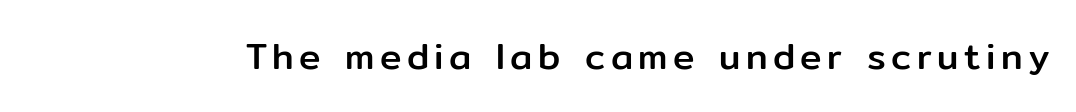
Q: Is the text italic (slanted)? A: No, it is upright.
Q: Is the typeface a serif or a sans-serif typeface? A: Sans-serif.
Q: Is the text underlined? A: No.
Q: Width (condensed, normal, or wide)? A: Normal.
Q: Stroke contrast? A: Low.
Q: x-height? A: Medium.
Q: Monospaced? A: No.
